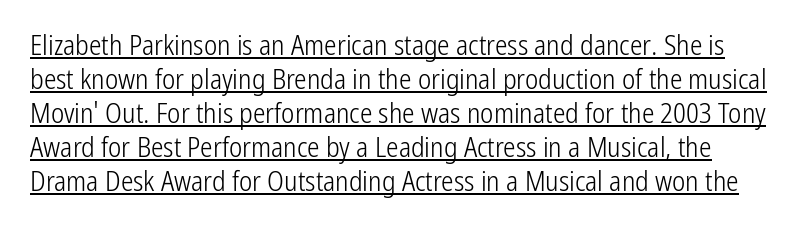
Q: Is the text bold? A: No.
Q: Is the text italic (slanted)? A: No, it is upright.
Q: Is the typeface a serif or a sans-serif typeface? A: Sans-serif.
Q: Is the text underlined? A: Yes.
Q: Is the spacing between letters normal or unusually wide? A: Normal.
Q: Width (condensed, normal, or wide)? A: Condensed.
Q: Stroke contrast? A: Low.
Q: x-height? A: Medium.
Q: Monospaced? A: No.
